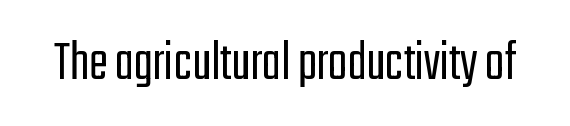
The image shows 57 px light, condensed sans-serif type, upright; set normal letter spacing, not underlined; low stroke contrast and a medium x-height.
